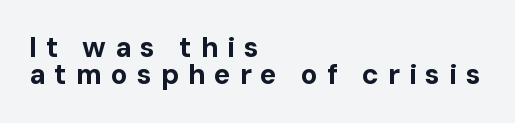
{"serif": "no", "italic": "no", "bold": "yes", "weight": "bold", "width": "normal", "stroke_contrast": "low", "x_height": "medium", "monospaced": "no", "underline": "no", "align": "left", "line_spacing": "tight", "line_spacing_ratio": 0.97, "letter_spacing": "wide", "letter_spacing_em": 0.31, "glyph_px": 28}
